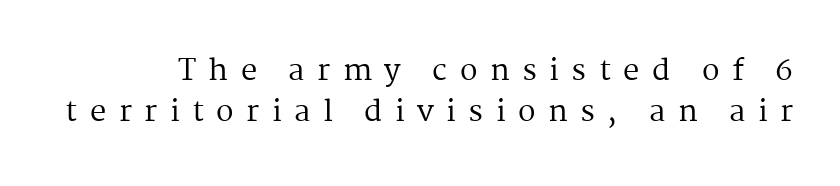
Q: Is the text bold? A: No.
Q: Is the text italic (slanted)? A: No, it is upright.
Q: Is the typeface a serif or a sans-serif typeface? A: Serif.
Q: Is the text underlined? A: No.
Q: Is the spacing between letters normal or unusually wide? A: Unusually wide.
Q: Is the spacing between lines tight, normal or loose? A: Normal.
Q: Width (condensed, normal, or wide)? A: Normal.
Q: Stroke contrast? A: Medium.
Q: x-height? A: Medium.
Q: Monospaced? A: No.
